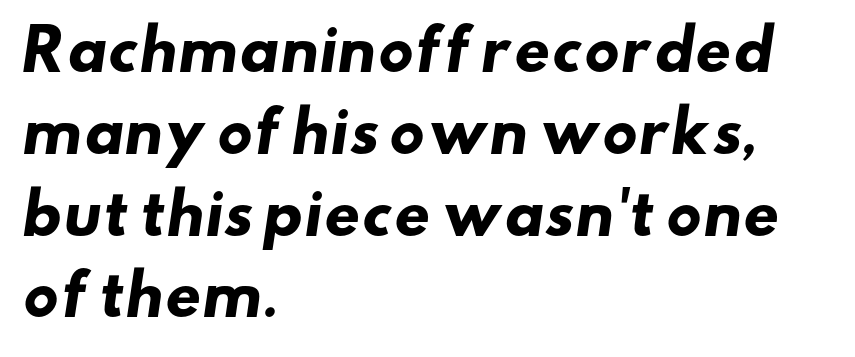
{"serif": "no", "bold": "yes", "weight": "heavy", "width": "wide", "stroke_contrast": "low", "x_height": "small", "monospaced": "no", "underline": "no", "align": "left", "line_spacing": "normal", "line_spacing_ratio": 1.46, "letter_spacing": "normal", "letter_spacing_em": 0.0, "glyph_px": 56}
